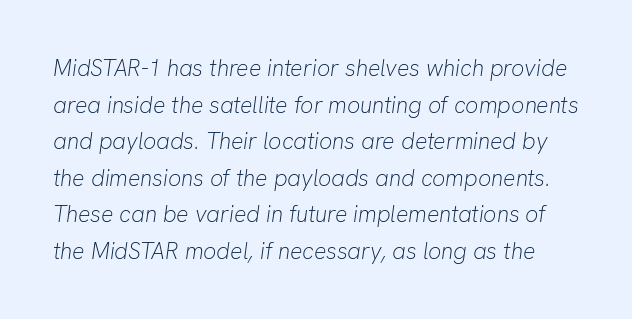
The image shows 23 px text type, italic (leaning right); set normal line spacing (1.59x), normal letter spacing, not underlined.
